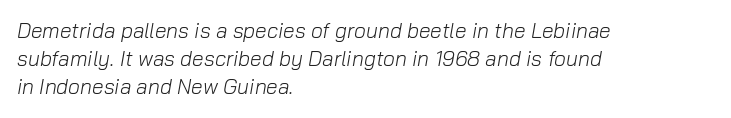
The image shows 21 px text type, italic (leaning right); set left-aligned, normal line spacing (1.34x), normal letter spacing, not underlined.
